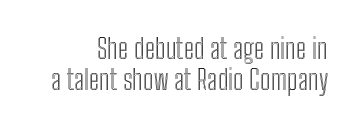
A typesetter would call this zero additional tracking. Notice how the stems are strictly vertical — no italics here. Do the characters align in a grid? No, the font is proportional. The block of text is dense from top to bottom, with scant space between rows.
